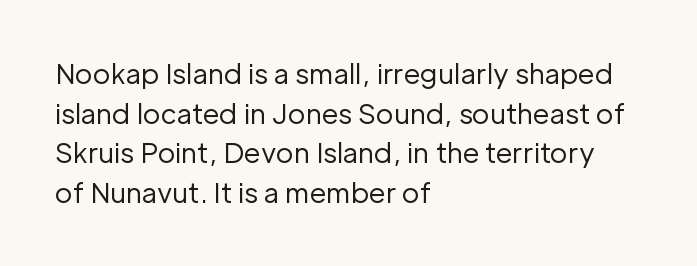
The image shows 27 px text type, upright; set left-aligned, normal line spacing (1.47x), normal letter spacing, not underlined.
